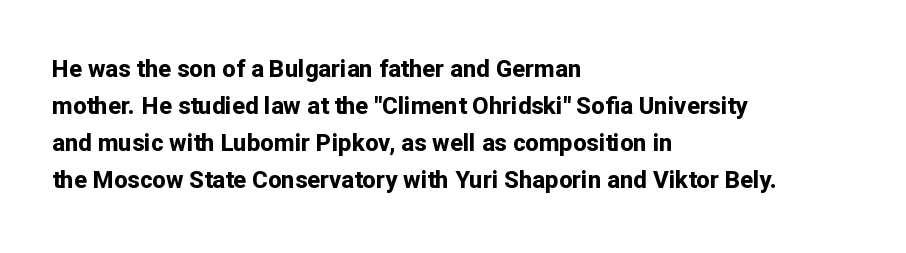
Q: Is the text bold? A: Yes.
Q: Is the text italic (slanted)? A: No, it is upright.
Q: Is the text underlined? A: No.
Q: How is the paragraph aligned? A: Left-aligned.
Q: Is the spacing between letters normal or unusually wide? A: Normal.
Q: Is the spacing between lines tight, normal or loose? A: Normal.
